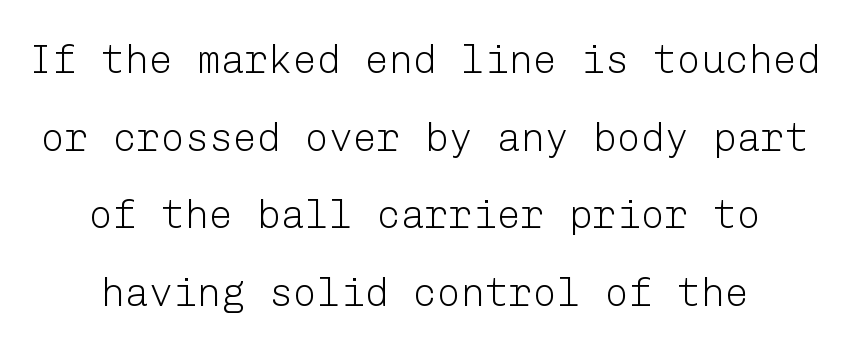
{"serif": "no", "italic": "no", "bold": "no", "weight": "light", "width": "normal", "stroke_contrast": "low", "x_height": "medium", "underline": "no", "align": "center", "line_spacing": "loose", "line_spacing_ratio": 1.94, "letter_spacing": "normal", "letter_spacing_em": 0.0, "glyph_px": 40}
